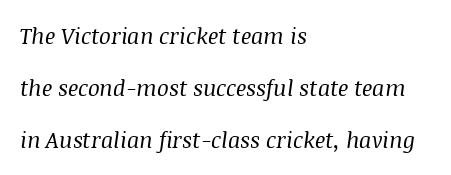
The image shows 22 px text type, italic (leaning right); set left-aligned, loose line spacing (2.36x), normal letter spacing, not underlined.
